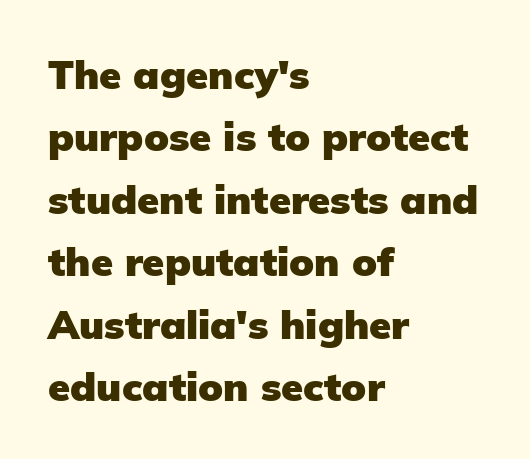
{"serif": "no", "italic": "no", "bold": "yes", "weight": "heavy", "width": "normal", "stroke_contrast": "low", "x_height": "medium", "monospaced": "no", "underline": "no", "align": "left", "line_spacing": "normal", "line_spacing_ratio": 1.56, "letter_spacing": "normal", "letter_spacing_em": 0.0, "glyph_px": 40}
